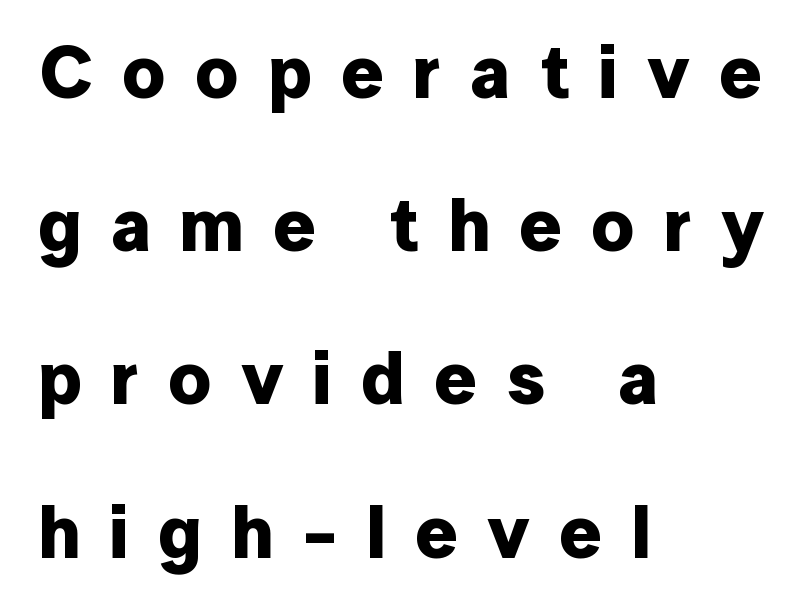
Style check: upright. Each new line begins a long way beneath the previous one. Heavy-handed strokes throughout: this text is bold. In CSS terms this would be text-align: left. The string is rendered with underlining switched off. Character widths vary here, with narrow letters taking less room than wide ones.
